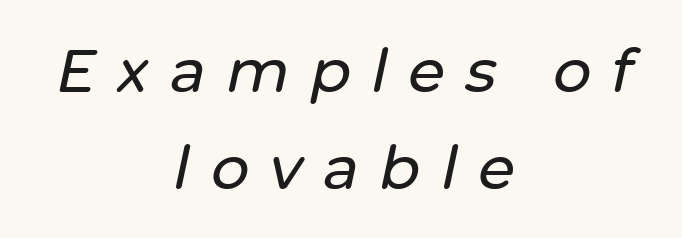
Q: Is the text italic (slanted)? A: Yes, it leans right by about 12 degrees.
Q: Is the text underlined? A: No.
Q: How is the paragraph aligned? A: Centered.
Q: Is the spacing between letters normal or unusually wide? A: Unusually wide.
Q: Is the spacing between lines tight, normal or loose? A: Normal.
Q: Width (condensed, normal, or wide)? A: Normal.
Q: Stroke contrast? A: Low.
Q: x-height? A: Medium.
Q: Monospaced? A: No.
